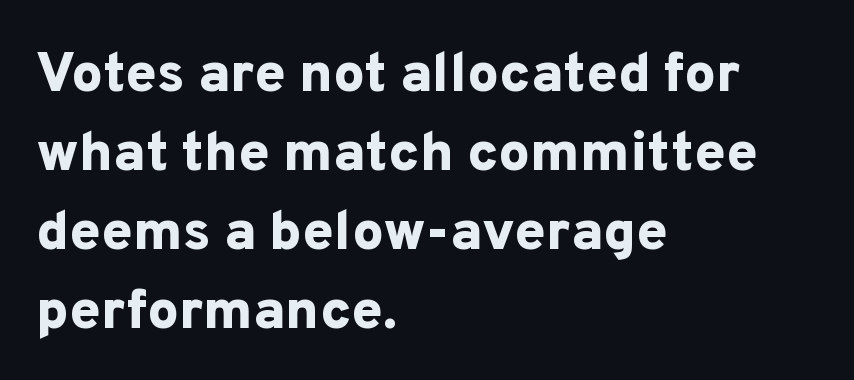
Ascenders rise straight up at ninety degrees. Line starts are locked; line ends wander. Glyph-to-glyph distance matches everyday printed text. Honestly, the row spacing looks completely unremarkable. Set as a true bold cut, around the 700 mark.
